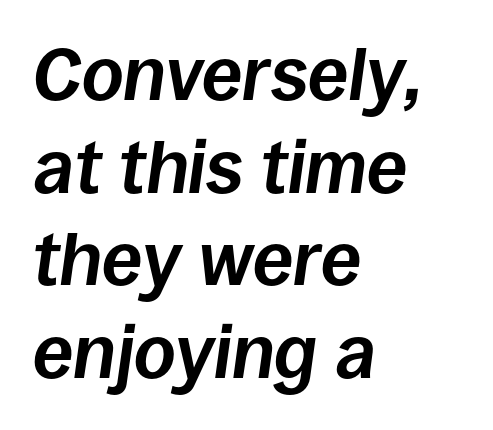
{"italic": "yes", "lean": "right", "slant_degrees": 8, "bold": "yes", "weight": "bold", "width": "normal", "stroke_contrast": "low", "x_height": "large", "monospaced": "no", "underline": "no", "align": "left", "line_spacing": "normal", "line_spacing_ratio": 1.27, "letter_spacing": "normal", "letter_spacing_em": 0.0, "glyph_px": 73}
